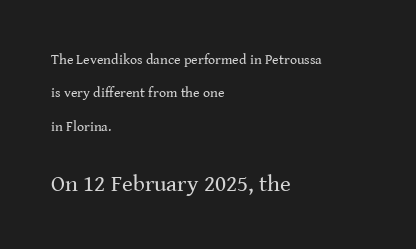
{"italic": "no", "bold": "no", "underline": "no", "align": "left", "line_spacing": "loose", "line_spacing_ratio": 2.39, "letter_spacing": "normal", "letter_spacing_em": 0.0, "larger_block": "second", "size_ratio": 1.64, "glyph_px": 23}
